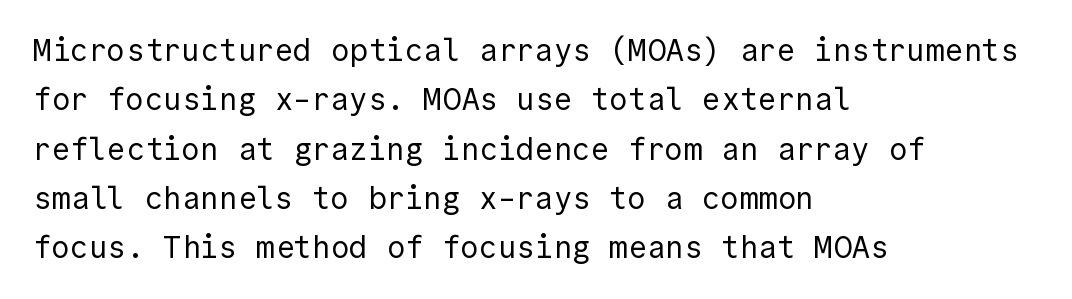
The image shows 31 px regular-weight sans-serif type, upright; set left-aligned, normal line spacing (1.59x), normal letter spacing, not underlined; a medium x-height.
